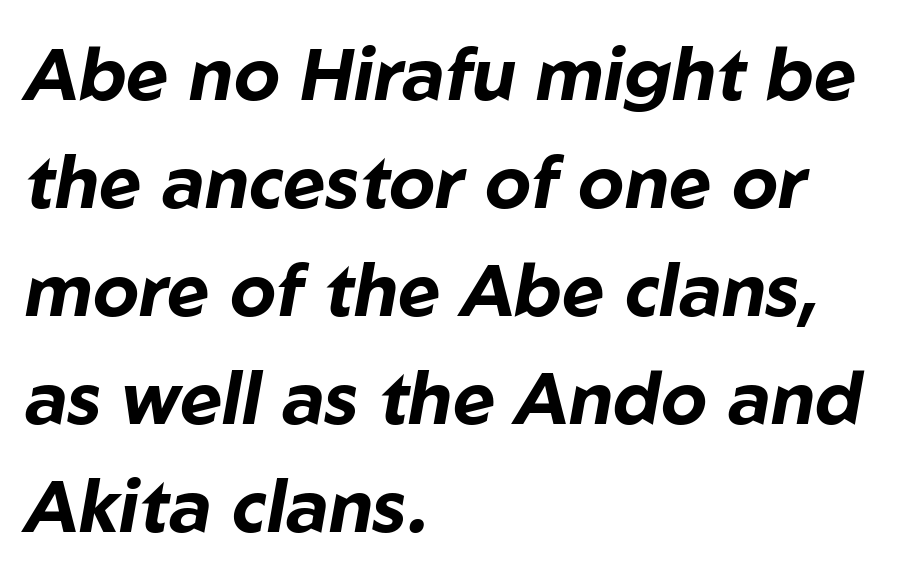
{"italic": "yes", "lean": "right", "slant_degrees": 10, "bold": "yes", "weight": "bold", "width": "normal", "stroke_contrast": "low", "x_height": "medium", "monospaced": "no", "underline": "no", "align": "left", "line_spacing": "normal", "line_spacing_ratio": 1.48, "letter_spacing": "normal", "letter_spacing_em": 0.0, "glyph_px": 73}
